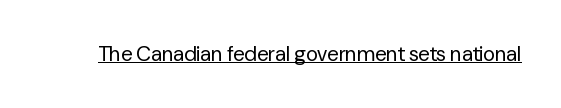
Q: Is the text bold? A: No.
Q: Is the text italic (slanted)? A: No, it is upright.
Q: Is the text underlined? A: Yes.
Q: Is the spacing between letters normal or unusually wide? A: Normal.
